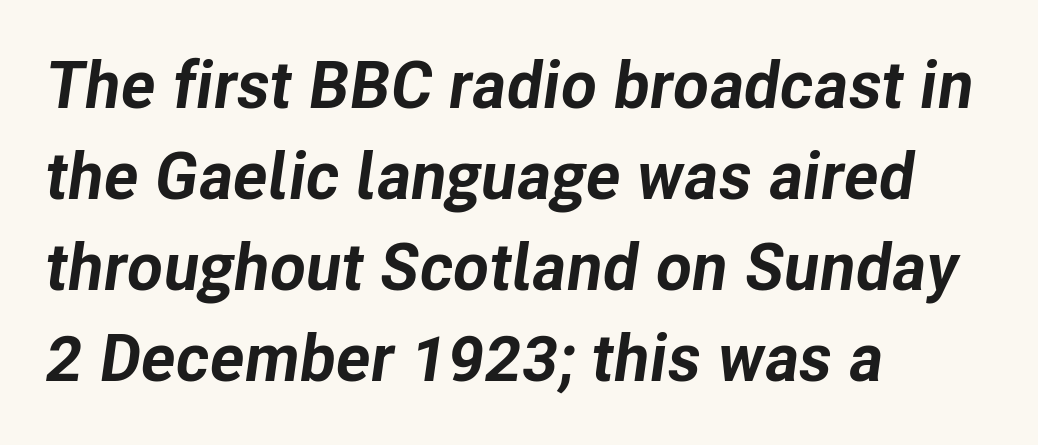
{"italic": "yes", "lean": "right", "slant_degrees": 8, "bold": "yes", "weight": "bold", "width": "normal", "stroke_contrast": "low", "x_height": "medium", "monospaced": "no", "underline": "no", "align": "left", "line_spacing": "normal", "line_spacing_ratio": 1.38, "letter_spacing": "normal", "letter_spacing_em": 0.0, "glyph_px": 66}
